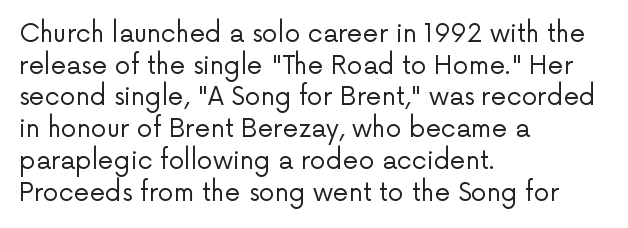
Q: Is the text bold? A: No.
Q: Is the text italic (slanted)? A: No, it is upright.
Q: Is the text underlined? A: No.
Q: How is the paragraph aligned? A: Left-aligned.
Q: Is the spacing between letters normal or unusually wide? A: Normal.
Q: Is the spacing between lines tight, normal or loose? A: Normal.
